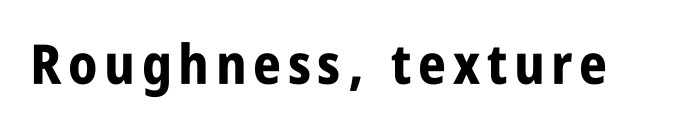
The image shows 55 px bold, condensed sans-serif type, upright; set not underlined; low stroke contrast and a large x-height.
